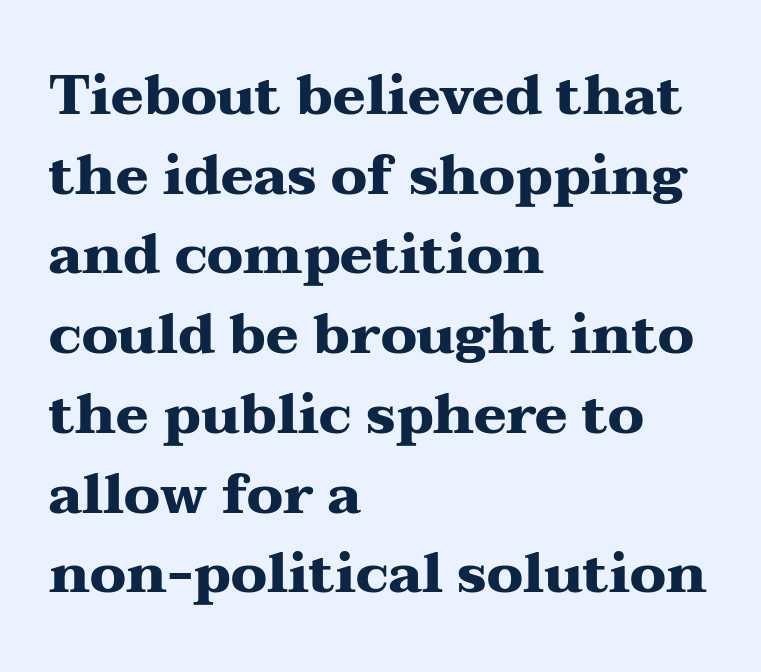
Q: Is the text bold? A: Yes.
Q: Is the text italic (slanted)? A: No, it is upright.
Q: Is the typeface a serif or a sans-serif typeface? A: Serif.
Q: Is the text underlined? A: No.
Q: How is the paragraph aligned? A: Left-aligned.
Q: Is the spacing between letters normal or unusually wide? A: Normal.
Q: Is the spacing between lines tight, normal or loose? A: Normal.
Q: Width (condensed, normal, or wide)? A: Wide.
Q: Stroke contrast? A: Medium.
Q: x-height? A: Medium.
Q: Monospaced? A: No.
